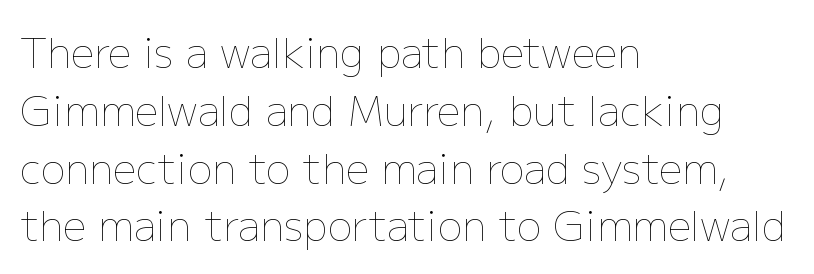
Line spacing here is normal. Counters stay open thanks to moderate or lighter strokes. Posture: vertical. All the whitespace from short lines collects on the right. Tracking value appears to be zero — textbook default spacing.
